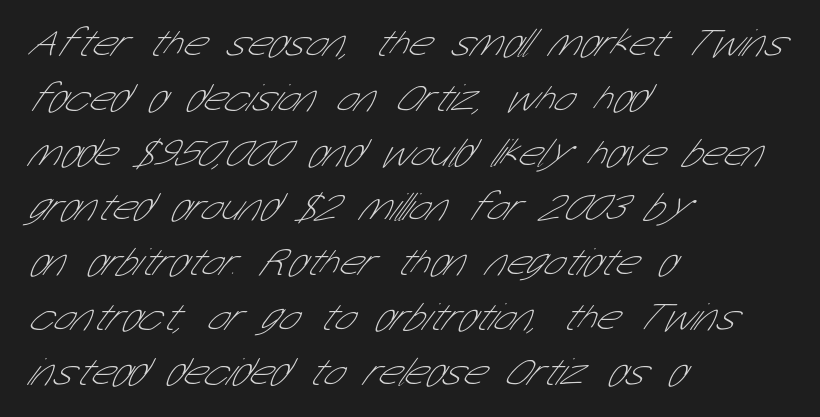
The image shows 40 px thin, condensed sans-serif type; set left-aligned, normal line spacing (1.37x), normal letter spacing, not underlined; low stroke contrast and a medium x-height.
